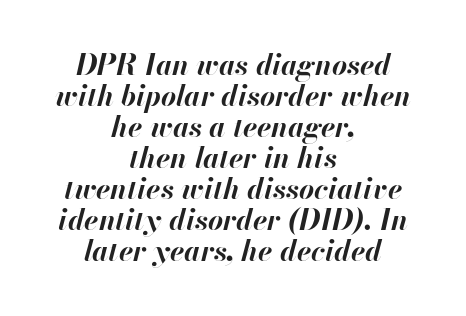
Plenty of ink on the page — the face is bold. These lines are rendered in a variable-pitch font. Looking at the ascenders, they clearly lean. In terms of leading, this rendering errs on the cramped side.
